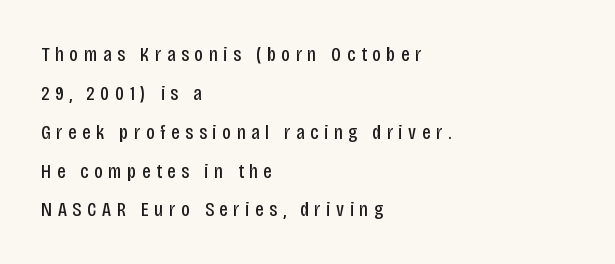
Q: Is the text bold? A: No.
Q: Is the text italic (slanted)? A: No, it is upright.
Q: Is the text underlined? A: No.
Q: How is the paragraph aligned? A: Left-aligned.
Q: Is the spacing between letters normal or unusually wide? A: Unusually wide.
